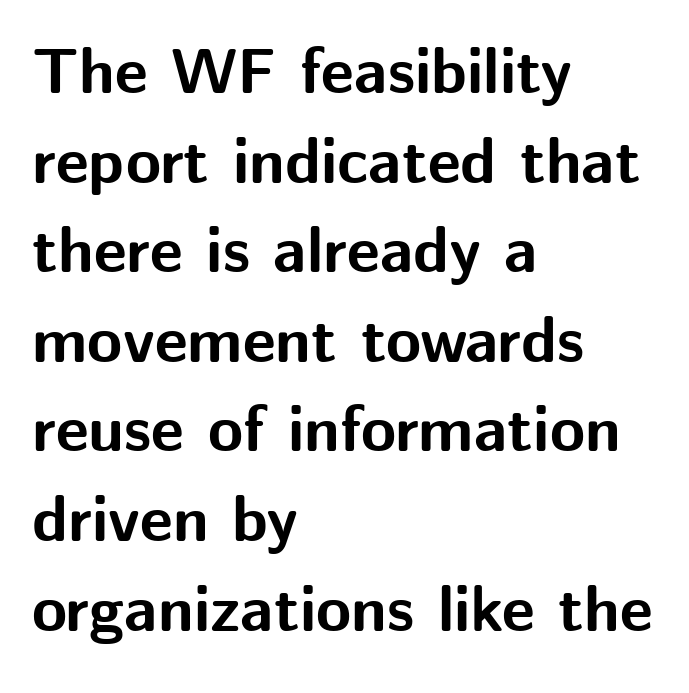
The passage shown is typed in a proportional face where columns would drift. The typeface chosen for these lines omits serifs. Letters rest on an invisible, unmarked baseline. Where is the straight margin? On the left. Designer's note — italics off, roman on.
